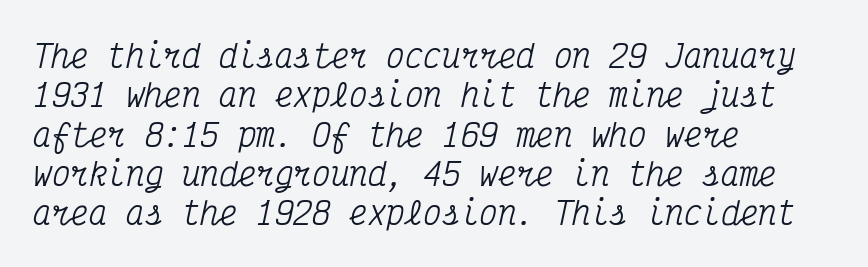
The image shows 31 px condensed serif type, italic (leaning right), monospaced; set left-aligned, normal line spacing (1.27x), normal letter spacing, not underlined; medium stroke contrast and a medium x-height.
